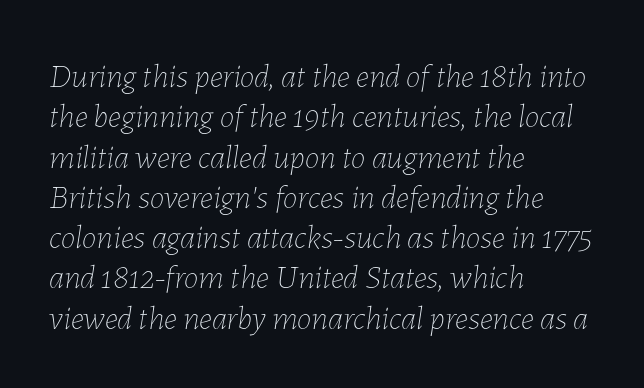
{"italic": "yes", "lean": "right", "slant_degrees": 7, "bold": "no", "weight": "thin", "width": "normal", "stroke_contrast": "low", "x_height": "medium", "monospaced": "no", "underline": "no", "align": "left", "line_spacing_ratio": 1.22, "letter_spacing": "normal", "letter_spacing_em": 0.0, "glyph_px": 33}
